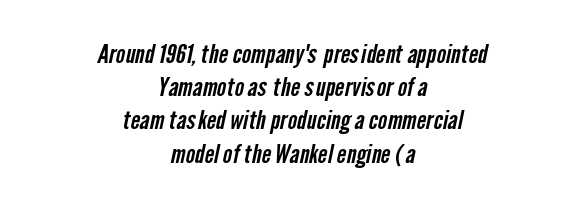
Q: Is the text underlined? A: No.
Q: How is the paragraph aligned? A: Centered.
Q: Is the spacing between letters normal or unusually wide? A: Normal.
Q: Is the spacing between lines tight, normal or loose? A: Normal.
